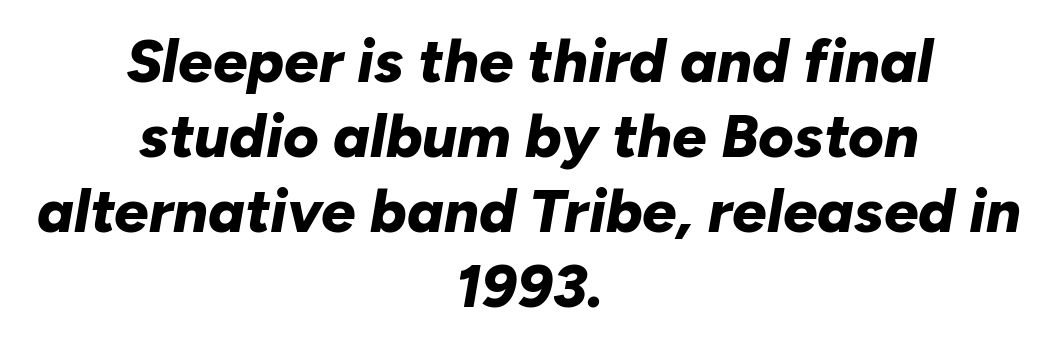
{"italic": "yes", "lean": "right", "slant_degrees": 10, "bold": "yes", "weight": "bold", "width": "normal", "stroke_contrast": "low", "x_height": "medium", "monospaced": "no", "underline": "no", "align": "center", "line_spacing_ratio": 1.23, "letter_spacing": "normal", "letter_spacing_em": 0.0, "glyph_px": 61}
